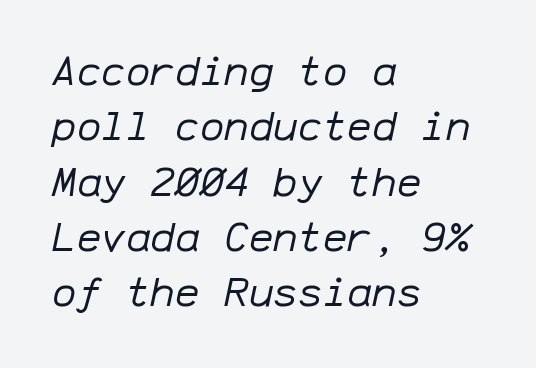
The weight tops out at a normal text grade. The tracking reads as untouched default to a designer's eye. Do the characters align in a grid? Yes, the font is monospaced. The axis of the letterforms is tilted away from vertical.
